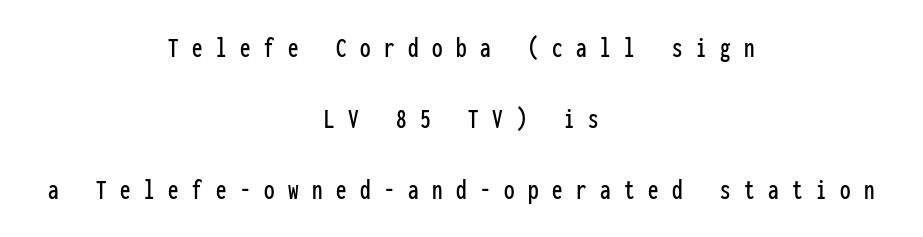
Q: Is the text italic (slanted)? A: No, it is upright.
Q: Is the typeface a serif or a sans-serif typeface? A: Sans-serif.
Q: Is the text underlined? A: No.
Q: How is the paragraph aligned? A: Centered.
Q: Is the spacing between letters normal or unusually wide? A: Unusually wide.
Q: Is the spacing between lines tight, normal or loose? A: Loose.
Q: Width (condensed, normal, or wide)? A: Condensed.
Q: Stroke contrast? A: Low.
Q: x-height? A: Medium.
Q: Monospaced? A: Yes.
